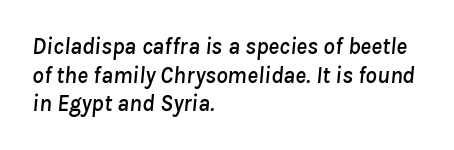
Q: Is the text italic (slanted)? A: Yes, it leans right by about 8 degrees.
Q: Is the text underlined? A: No.
Q: How is the paragraph aligned? A: Left-aligned.
Q: Is the spacing between letters normal or unusually wide? A: Normal.
Q: Is the spacing between lines tight, normal or loose? A: Normal.
